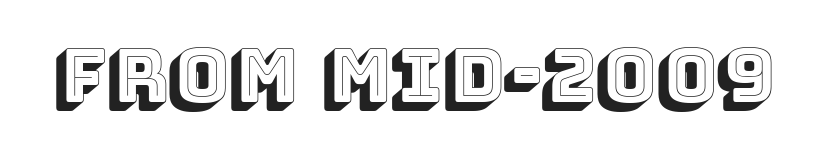
Each letter keeps its own natural width here, so spacing adapts to shape. The axis of the letterforms is exactly vertical. A typesetter would call this zero additional tracking. Unmarked baselines from the first word to the last.
